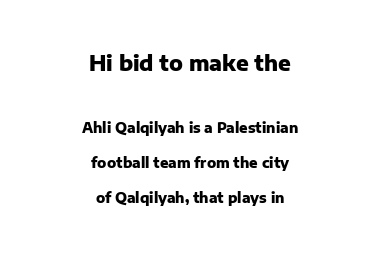
The rag falls on both sides of this text block equally. Is the lower block the larger one? No — the upper block carries the bigger type. Has an underline been added? It has not. You could call the tracking neutral — neither tight nor loose. Heavy, bold letterforms. One glance says open: line gaps are wider than usual.
